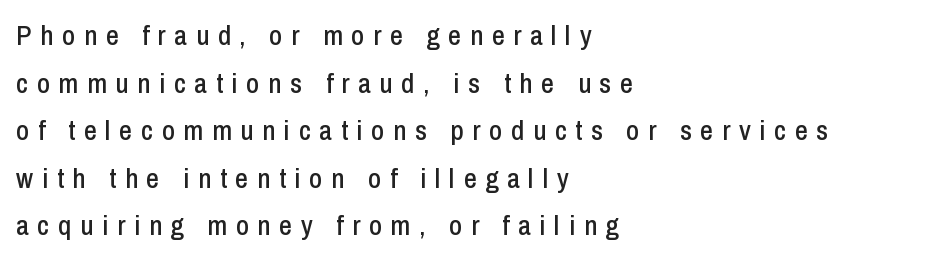
The space beneath each line is pristine and unruled. Students, observe: this is what conventionally led text looks like. Looks like regular typesetting: each glyph gets only the width it needs. These lines have a slow, spaced-out rhythm from letter to letter. Every row of glyphs begins at an identical x-position on the left. The glyphs in this specimen are sans serif.
